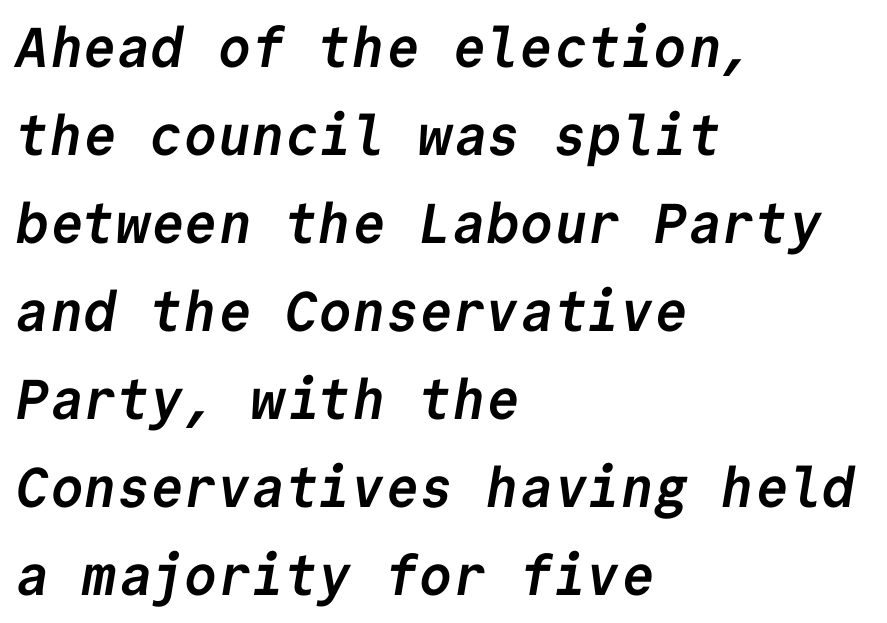
Q: Is the text bold? A: Yes.
Q: Is the typeface a serif or a sans-serif typeface? A: Sans-serif.
Q: Is the text underlined? A: No.
Q: How is the paragraph aligned? A: Left-aligned.
Q: Is the spacing between letters normal or unusually wide? A: Normal.
Q: Is the spacing between lines tight, normal or loose? A: Normal.
Q: Width (condensed, normal, or wide)? A: Normal.
Q: Stroke contrast? A: Low.
Q: x-height? A: Medium.
Q: Monospaced? A: Yes.
